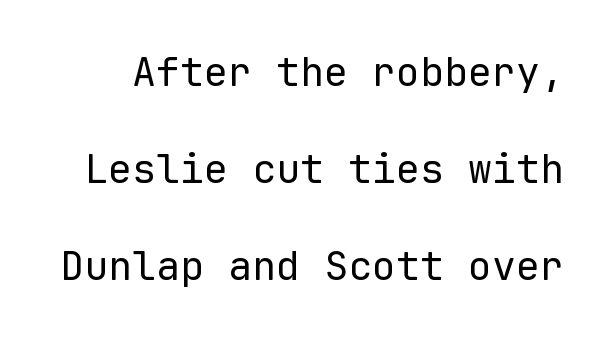
{"serif": "no", "italic": "no", "bold": "no", "weight": "regular", "width": "normal", "stroke_contrast": "low", "x_height": "medium", "monospaced": "yes", "underline": "no", "line_spacing": "loose", "line_spacing_ratio": 2.42, "letter_spacing": "normal", "letter_spacing_em": 0.0, "glyph_px": 40}
